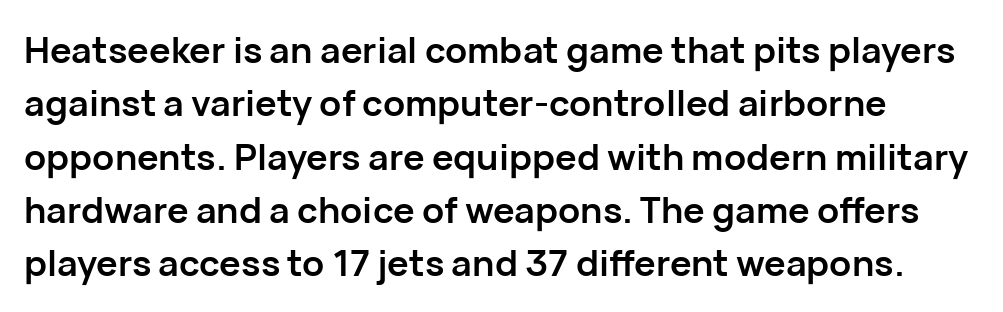
{"serif": "no", "italic": "no", "bold": "yes", "weight": "semibold", "width": "normal", "stroke_contrast": "low", "x_height": "medium", "monospaced": "no", "underline": "no", "line_spacing": "normal", "line_spacing_ratio": 1.48, "letter_spacing": "normal", "letter_spacing_em": 0.0, "glyph_px": 36}
